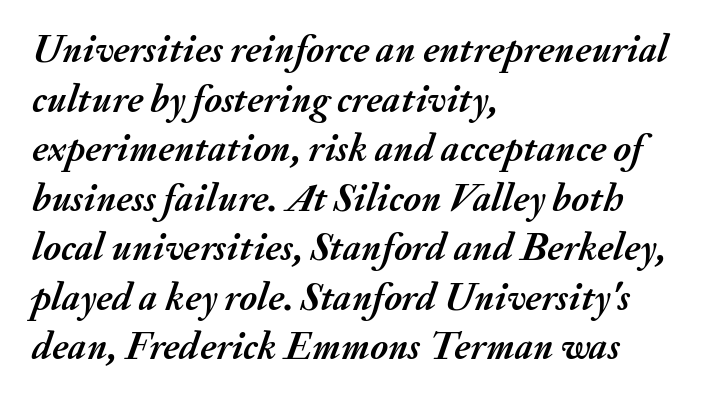
The image shows 39 px semibold type, italic (leaning right); set left-aligned, normal line spacing (1.27x), normal letter spacing, not underlined; medium stroke contrast and a small x-height.
